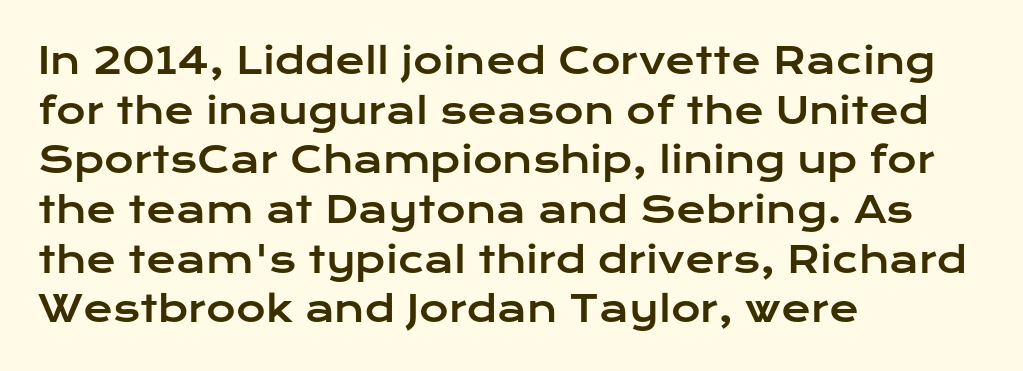
Q: Is the text italic (slanted)? A: No, it is upright.
Q: Is the typeface a serif or a sans-serif typeface? A: Sans-serif.
Q: Is the text underlined? A: No.
Q: How is the paragraph aligned? A: Left-aligned.
Q: Is the spacing between letters normal or unusually wide? A: Normal.
Q: Is the spacing between lines tight, normal or loose? A: Normal.
Q: Width (condensed, normal, or wide)? A: Wide.
Q: Stroke contrast? A: Low.
Q: x-height? A: Medium.
Q: Monospaced? A: No.
